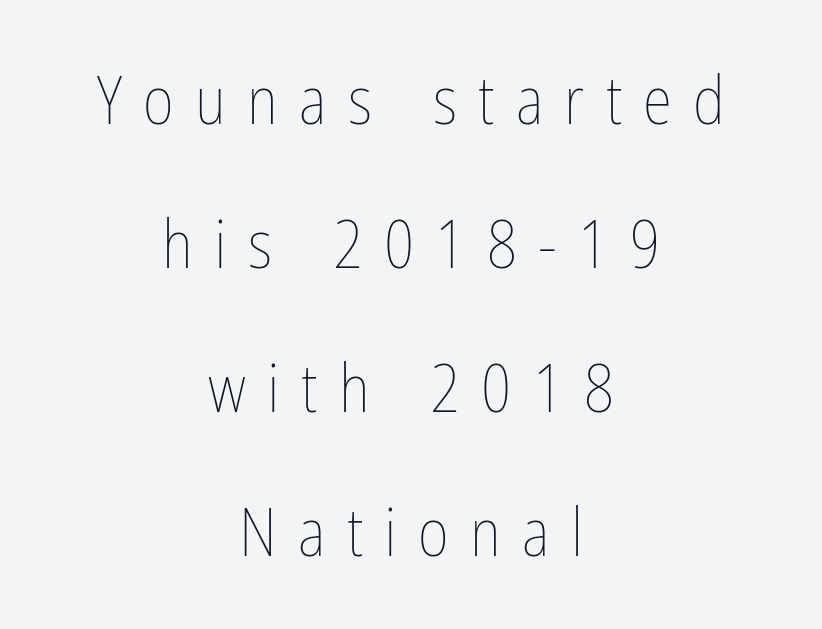
The image shows 67 px thin, condensed type, upright; set centered, loose line spacing (2.15x), unusually wide letter spacing (+0.32 em), not underlined; low stroke contrast and a medium x-height.
